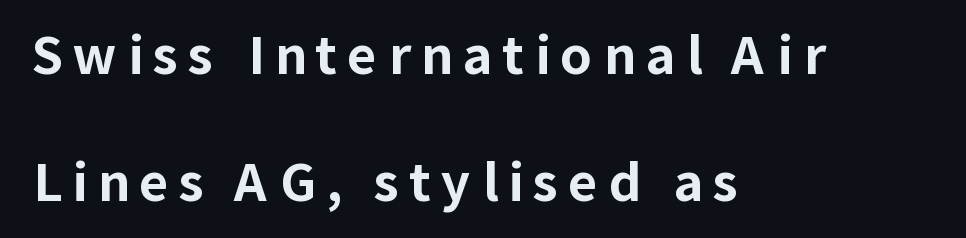
I'd describe the lettering as bold — thick and assertive. The face used here is proportionally spaced, like ordinary book or web type. Visually the block forms a straight wall on the left and a jagged coastline on the right. The letters are spread apart with noticeably loose tracking. The lettering holds an erect, upright posture throughout. To sum up the face: it is a sans, with no serifs.
